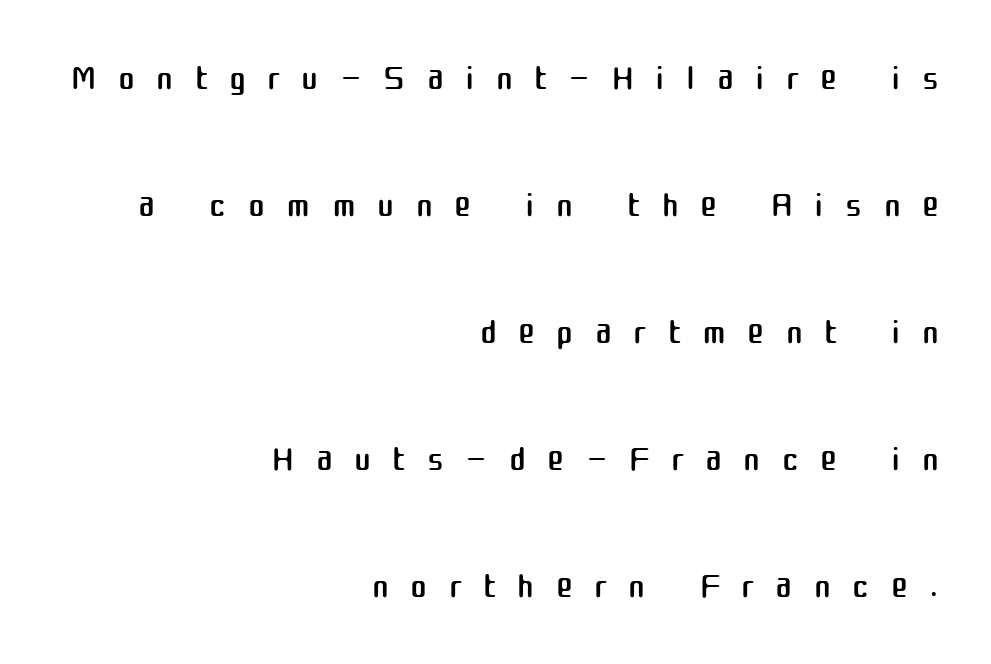
The image shows 51 px regular-weight sans-serif type, upright; set right-aligned, loose line spacing (2.49x), unusually wide letter spacing (+0.42 em), not underlined; medium stroke contrast and a medium x-height.
